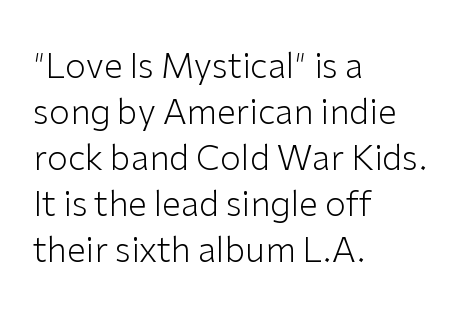
This sample is left-justified, so line endings fall wherever the words run out. Students, observe: this is what conventionally led text looks like. Bold? No — there's no thickening of the strokes. Beneath every word, the page is bare. You can tell it's not italic because the verticals are truly vertical. Tracking value appears to be zero — textbook default spacing.
